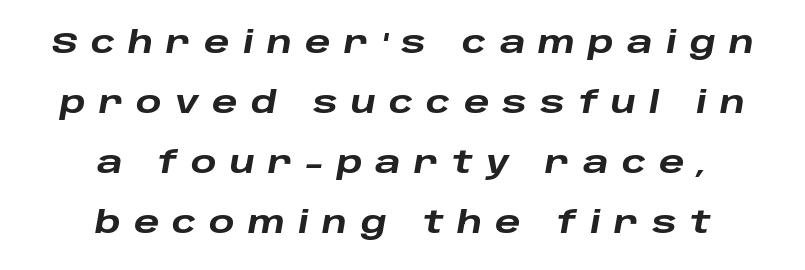
The image shows 30 px heavy, wide type, italic (leaning right); set centered, loose line spacing (2.0x), unusually wide letter spacing (+0.44 em), not underlined; low stroke contrast and a large x-height.
